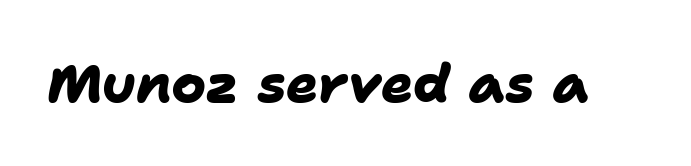
The image shows 53 px heavy sans-serif type; set normal letter spacing, not underlined; low stroke contrast and a medium x-height.
